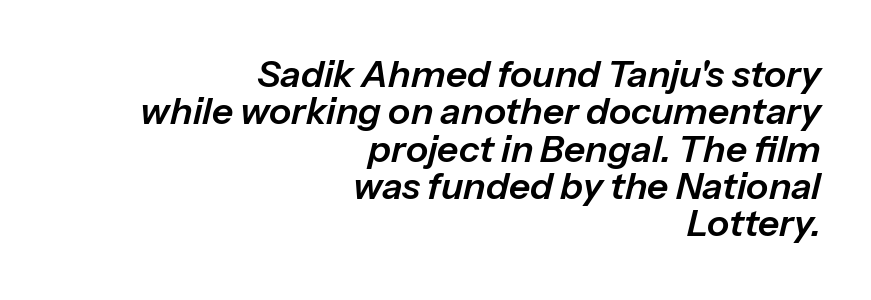
{"italic": "yes", "lean": "right", "slant_degrees": 13, "width": "normal", "stroke_contrast": "low", "x_height": "medium", "monospaced": "no", "underline": "no", "align": "right", "line_spacing": "tight", "line_spacing_ratio": 1.01, "letter_spacing": "normal", "letter_spacing_em": 0.0, "glyph_px": 37}
